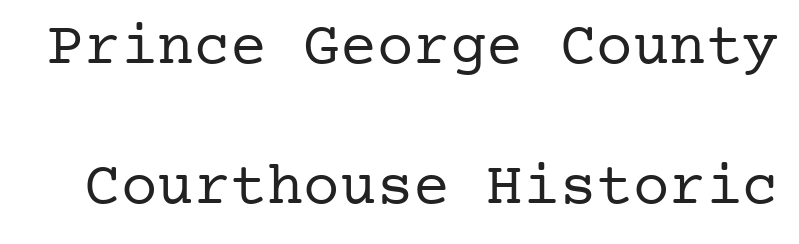
The image shows 61 px regular-weight serif type, upright; set loose line spacing (2.3x), normal letter spacing, not underlined; low stroke contrast and a medium x-height.
